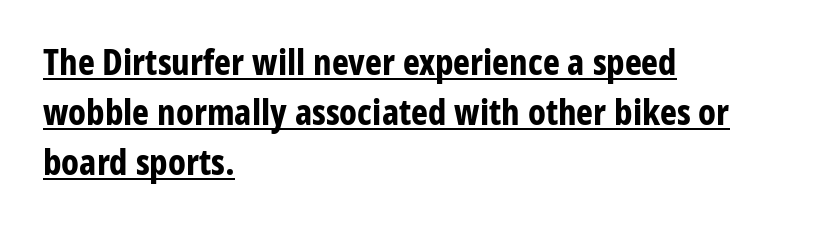
{"serif": "no", "italic": "no", "bold": "yes", "weight": "bold", "width": "condensed", "stroke_contrast": "low", "x_height": "medium", "monospaced": "no", "underline": "yes", "align": "left", "line_spacing": "normal", "line_spacing_ratio": 1.39, "letter_spacing": "normal", "letter_spacing_em": 0.0, "glyph_px": 36}
